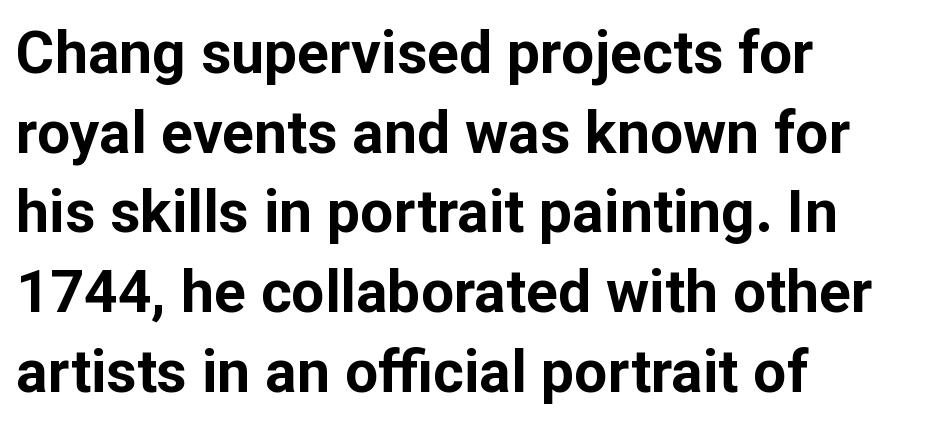
The image shows 59 px bold sans-serif type, upright; set left-aligned, normal line spacing (1.35x), normal letter spacing, not underlined; low stroke contrast and a medium x-height.
